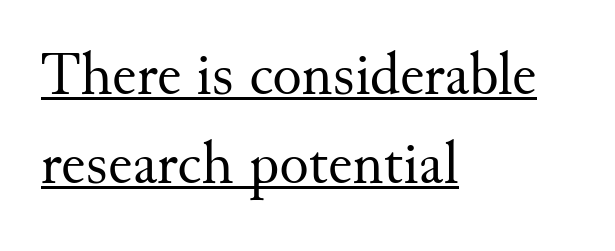
{"serif": "yes", "italic": "no", "bold": "no", "weight": "regular", "width": "normal", "stroke_contrast": "medium", "x_height": "small", "monospaced": "no", "underline": "yes", "align": "left", "line_spacing": "normal", "line_spacing_ratio": 1.46, "letter_spacing": "normal", "letter_spacing_em": 0.0, "glyph_px": 61}
